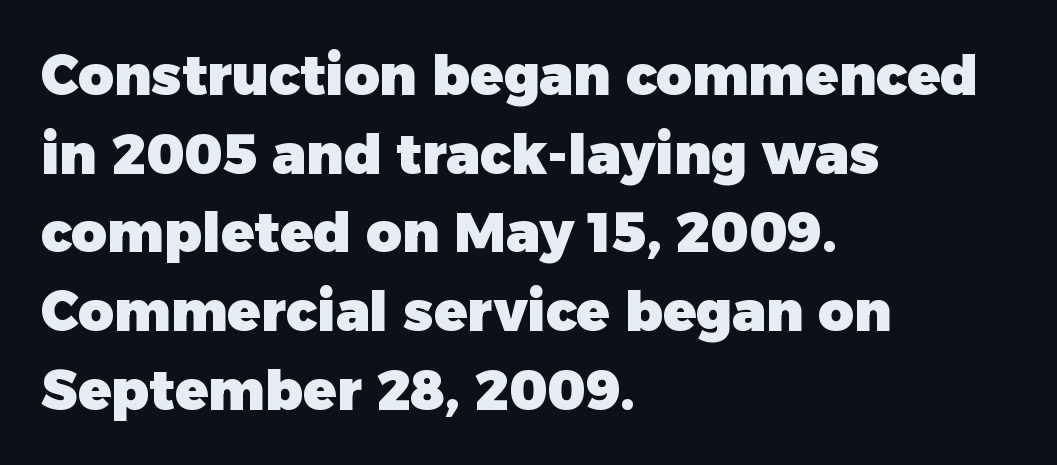
The lettering stays uniformly vertical, giving the passage a roman look. Where is the straight margin? On the left. The rows are spaced the way most documents space them. Glyph-to-glyph distance matches everyday printed text. The rendering uses natural spacing where letterforms have individual widths. Compared with an ordinary text face, these strokes are far heavier — a full bold.
